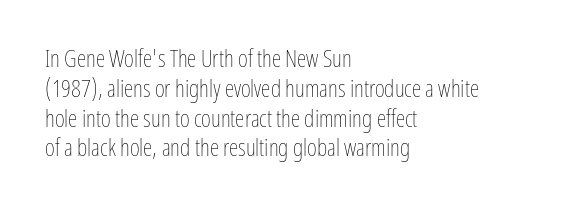
If you drew a line through each stem, it would be perfectly vertical. Tracking value appears to be zero — textbook default spacing. The rag falls on the right side of this text block. The face looks like a standard text weight, possibly lighter. The string is rendered with underlining switched off.
